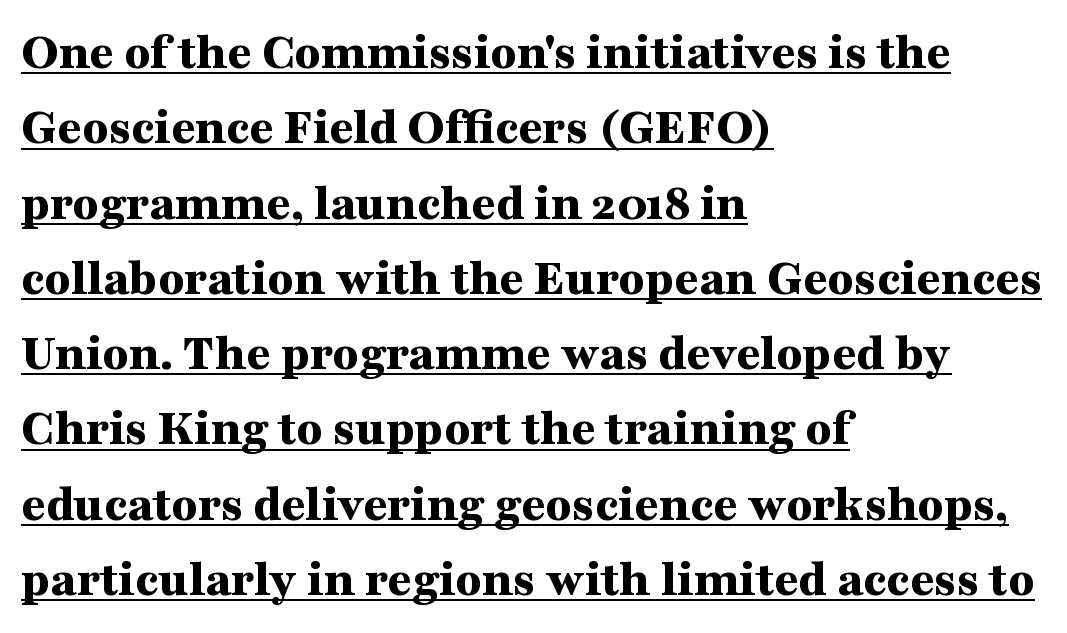
The image shows 53 px bold, wide serif type, upright; set left-aligned, normal line spacing (1.42x), normal letter spacing, underlined; medium stroke contrast and a medium x-height.
